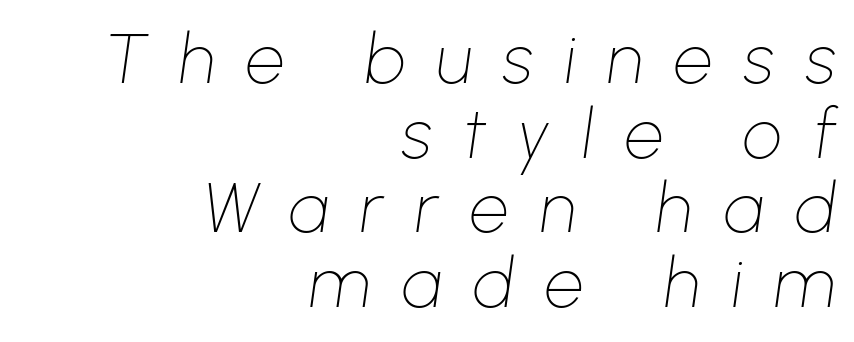
The image shows 69 px thin type, italic (leaning right); set right-aligned, tight line spacing (1.08x), unusually wide letter spacing (+0.46 em), not underlined; low stroke contrast and a medium x-height.
